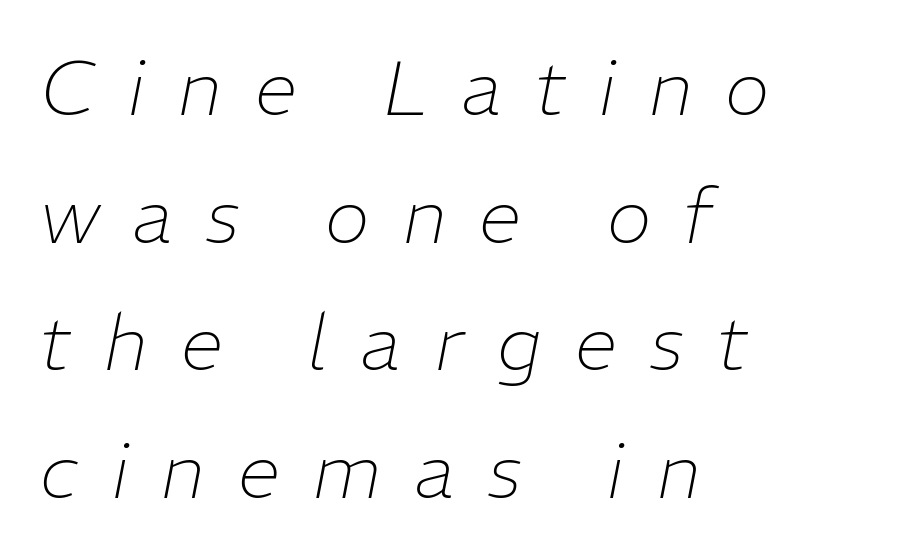
Q: Is the text bold? A: No.
Q: Is the text italic (slanted)? A: Yes, it leans right by about 11 degrees.
Q: Is the text underlined? A: No.
Q: How is the paragraph aligned? A: Left-aligned.
Q: Is the spacing between letters normal or unusually wide? A: Unusually wide.
Q: Is the spacing between lines tight, normal or loose? A: Normal.
Q: Width (condensed, normal, or wide)? A: Normal.
Q: Stroke contrast? A: Low.
Q: x-height? A: Medium.
Q: Monospaced? A: No.
